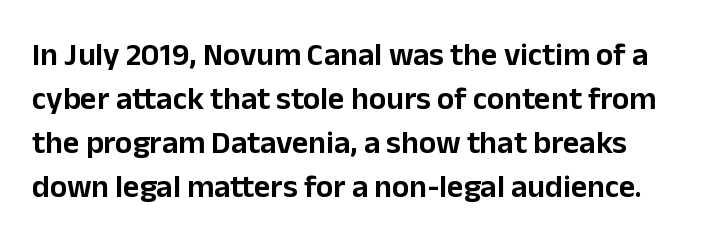
The image shows 32 px sans-serif type, upright; set normal line spacing (1.38x), normal letter spacing, not underlined; low stroke contrast and a medium x-height.
